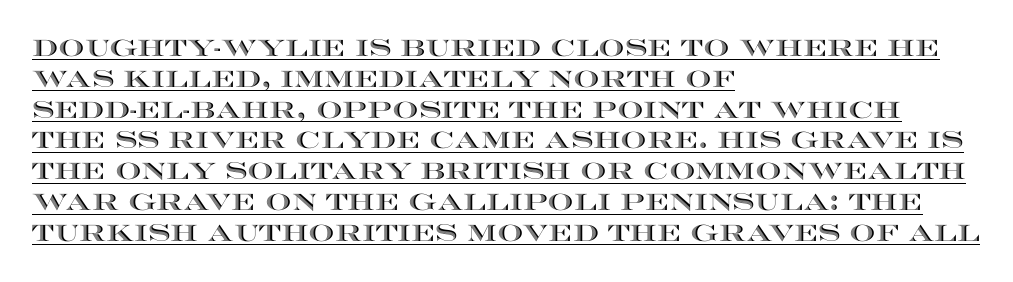
A typesetter would call this zero additional tracking. The setting favours the left margin, as ordinary paragraphs usually do. This rendering features underlined lettering. Each new line begins a customary step beneath the previous one.
